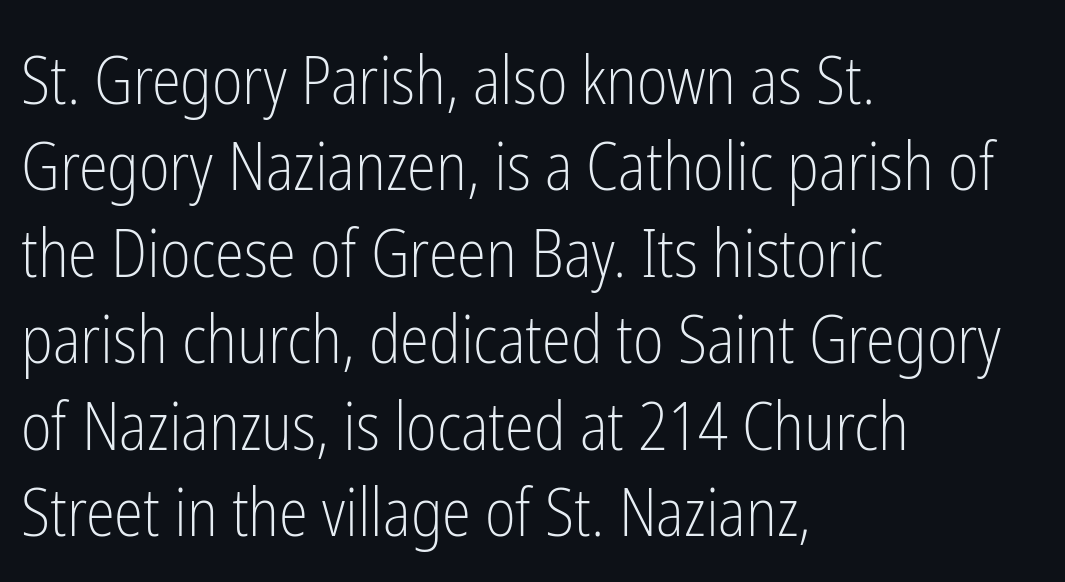
{"serif": "no", "italic": "no", "bold": "no", "weight": "light", "width": "condensed", "stroke_contrast": "low", "x_height": "medium", "monospaced": "no", "underline": "no", "align": "left", "line_spacing": "normal", "line_spacing_ratio": 1.31, "letter_spacing": "normal", "letter_spacing_em": 0.0, "glyph_px": 66}
